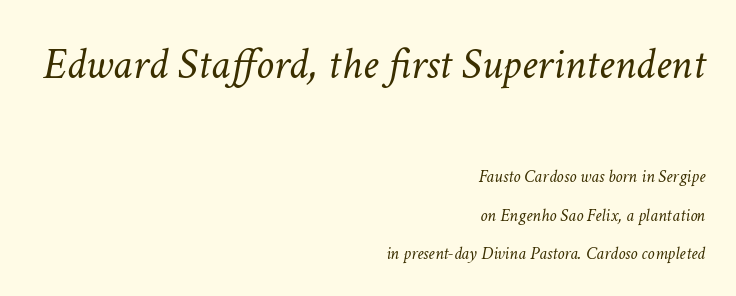
The image shows 45 px light type, italic (leaning right); set right-aligned, loose line spacing (2.14x), normal letter spacing, not underlined; the first (top) block is 2.5x larger; low stroke contrast and a medium x-height.
